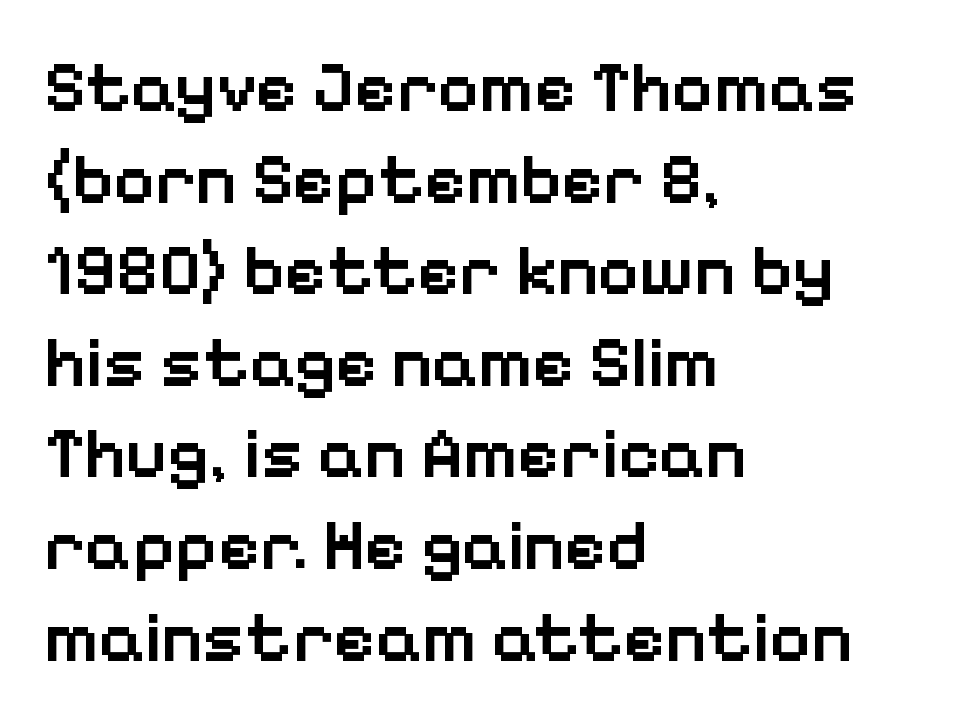
The letters are semibold — heavier than regular but short of a full bold. Do the characters align in a grid? No, the font is proportional. No italicization has been applied; the sample stays upright. Note: no serifs on the glyphs. Caption: multi-line text, flush left, ragged right. Check under the words: just untouched page.
